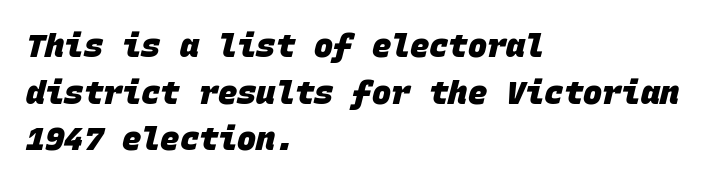
{"serif": "no", "bold": "yes", "weight": "heavy", "width": "normal", "stroke_contrast": "low", "x_height": "large", "monospaced": "yes", "underline": "no", "align": "left", "line_spacing": "normal", "line_spacing_ratio": 1.46, "letter_spacing": "normal", "letter_spacing_em": 0.0, "glyph_px": 32}
